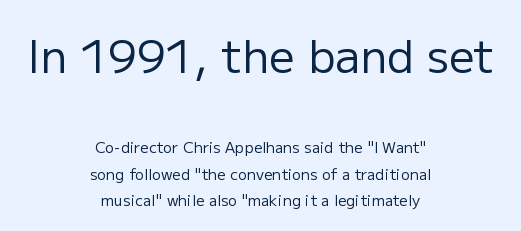
The image shows 45 px regular-weight sans-serif type, upright; set centered, line spacing 1.76x, normal letter spacing, not underlined; the first (top) block is 3.0x larger; low stroke contrast and a medium x-height.
